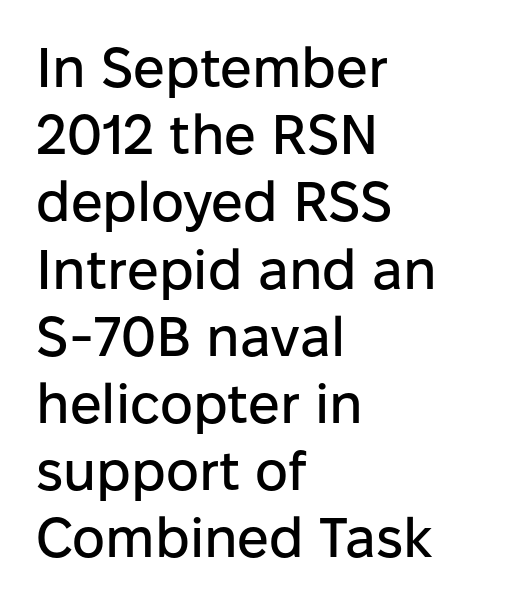
Lines of text with bare space underneath. Observe the absence of serifs on each vertical stroke in this sample. Do the characters align in a grid? No, the font is proportional. Left-aligned paragraph, ragged on the right.
